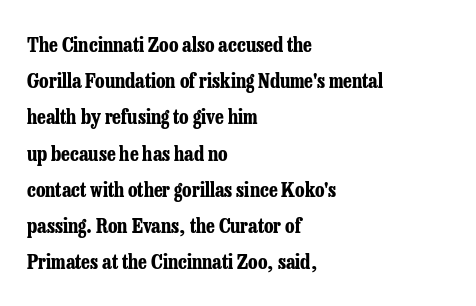
The image shows 20 px bold type, upright; set left-aligned, line spacing 1.81x, normal letter spacing, not underlined.
